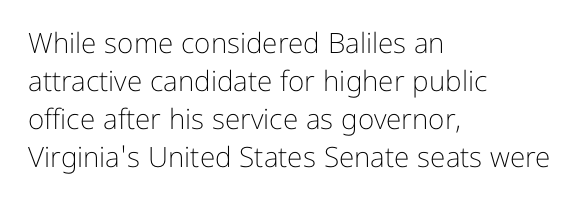
The image shows 28 px light sans-serif type, upright; set left-aligned, normal line spacing (1.36x), normal letter spacing, not underlined; low stroke contrast and a medium x-height.
